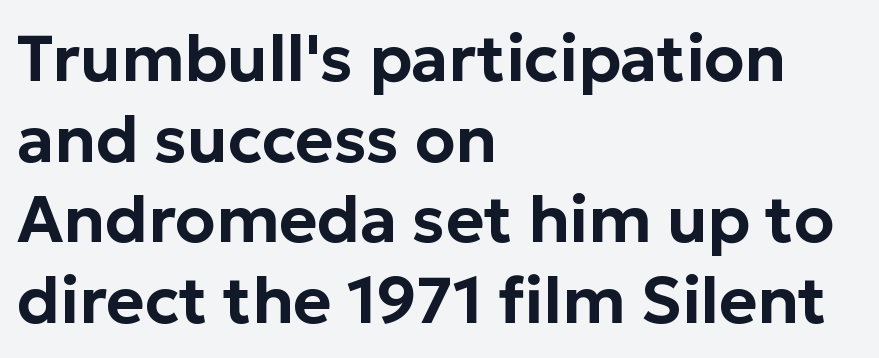
{"serif": "no", "italic": "no", "width": "normal", "stroke_contrast": "low", "x_height": "medium", "monospaced": "no", "underline": "no", "align": "left", "line_spacing_ratio": 1.24, "letter_spacing": "normal", "letter_spacing_em": 0.0, "glyph_px": 65}
